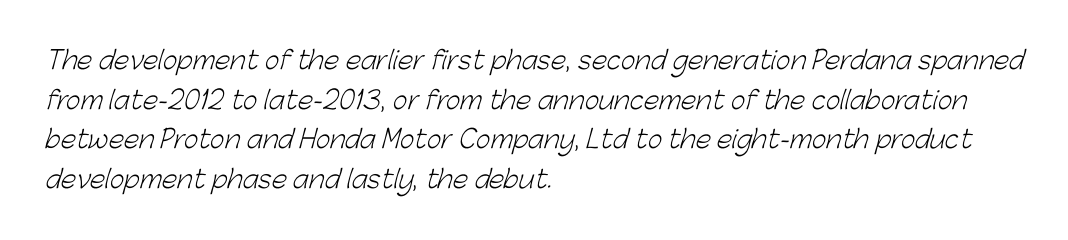
The image shows 25 px text type; set left-aligned, normal line spacing (1.59x), normal letter spacing, not underlined.
